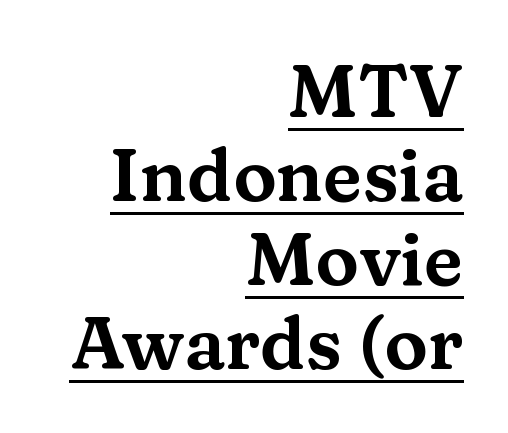
{"serif": "yes", "italic": "no", "width": "wide", "stroke_contrast": "medium", "x_height": "medium", "monospaced": "no", "underline": "yes", "align": "right", "line_spacing": "tight", "line_spacing_ratio": 1.15, "letter_spacing": "normal", "letter_spacing_em": 0.0, "glyph_px": 73}
